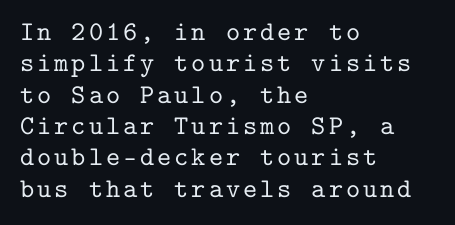
The typesetter chose a ragged-right arrangement here. The specimen omits any rule beneath the text block's lines. Rendered with straight, roman letterforms.
